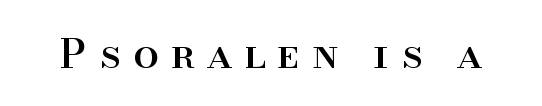
The image shows 41 px serif type, upright; set unusually wide letter spacing (+0.3 em), not underlined; high stroke contrast and a small x-height.
